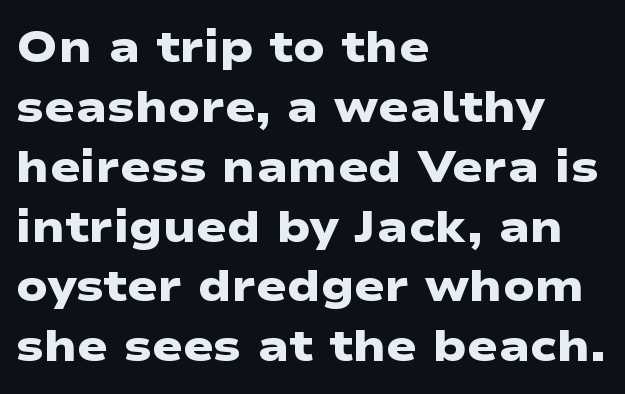
The rendering anchors every line to the left-hand side. Character widths vary here, with narrow letters taking less room than wide ones. The type family on display is of the sans-serif kind. How would I describe the line gaps? Plain and ordinary. Lines of text with bare space underneath.
